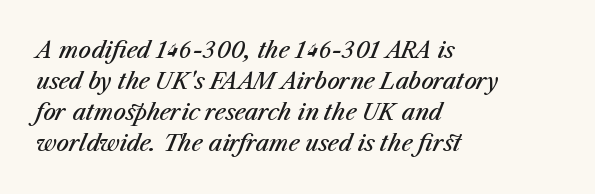
Q: Is the text bold? A: Semi-bold.
Q: Is the text italic (slanted)? A: Yes, it leans right by about 23 degrees.
Q: Is the text underlined? A: No.
Q: How is the paragraph aligned? A: Left-aligned.
Q: Is the spacing between letters normal or unusually wide? A: Normal.
Q: Is the spacing between lines tight, normal or loose? A: Normal.
